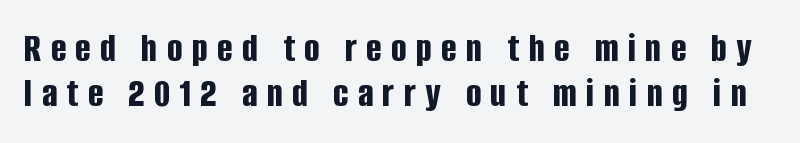
The image shows 41 px bold, condensed sans-serif type, upright; set tight line spacing (1.09x), unusually wide letter spacing (+0.23 em), not underlined; low stroke contrast and a large x-height.
